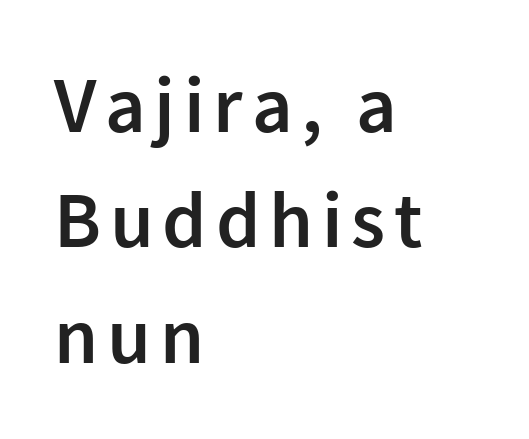
The image shows 79 px semibold sans-serif type, upright; set left-aligned, normal line spacing (1.46x), not underlined; low stroke contrast and a medium x-height.
